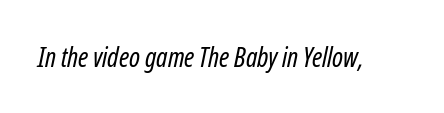
The image shows 27 px text type, italic (leaning right); set normal letter spacing, not underlined.
